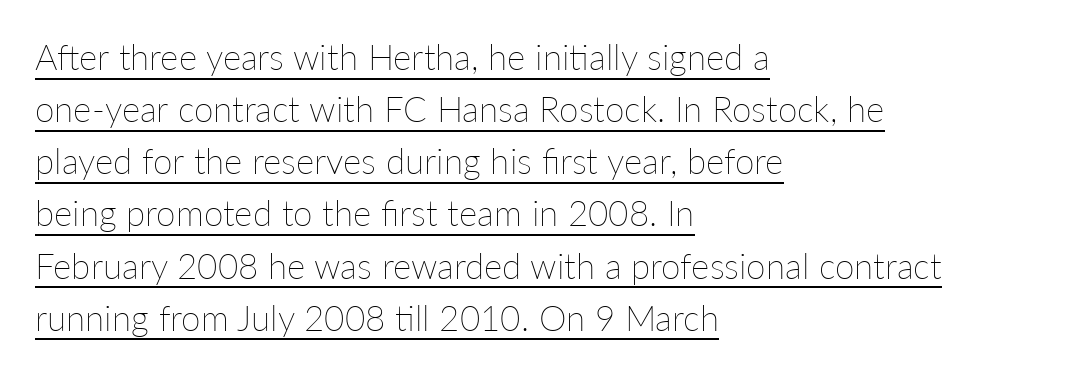
The image shows 35 px thin type, upright; set left-aligned, normal line spacing (1.49x), normal letter spacing, underlined; low stroke contrast and a medium x-height.
